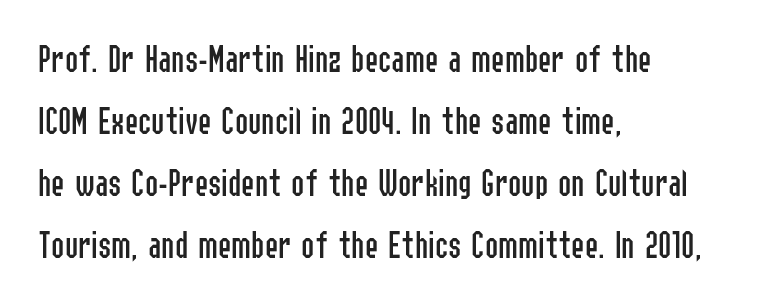
Q: Is the text bold? A: No.
Q: Is the text italic (slanted)? A: No, it is upright.
Q: Is the typeface a serif or a sans-serif typeface? A: Sans-serif.
Q: Is the text underlined? A: No.
Q: How is the paragraph aligned? A: Left-aligned.
Q: Is the spacing between letters normal or unusually wide? A: Normal.
Q: Is the spacing between lines tight, normal or loose? A: Normal.
Q: Width (condensed, normal, or wide)? A: Condensed.
Q: Stroke contrast? A: Low.
Q: x-height? A: Medium.
Q: Monospaced? A: No.
